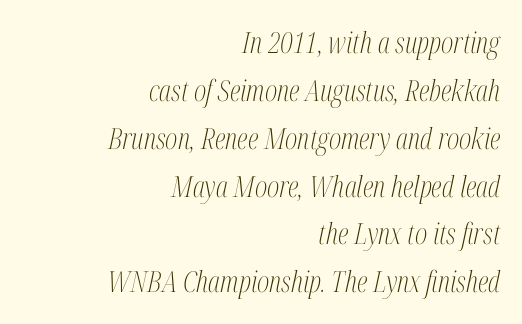
{"serif": "yes", "italic": "yes", "lean": "right", "slant_degrees": 12, "bold": "no", "weight": "light", "width": "condensed", "stroke_contrast": "medium", "x_height": "medium", "monospaced": "no", "underline": "no", "align": "right", "line_spacing": "normal", "line_spacing_ratio": 1.65, "letter_spacing": "normal", "letter_spacing_em": 0.0, "glyph_px": 29}
